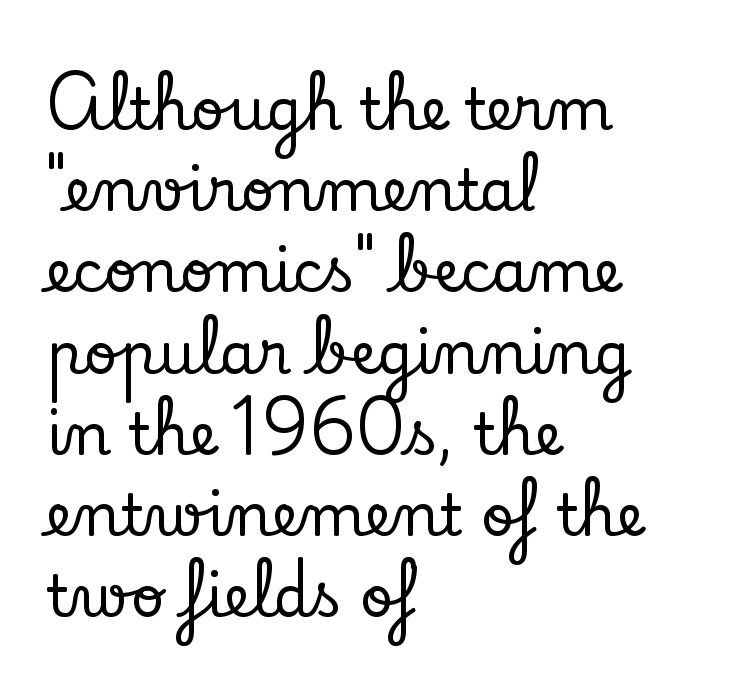
The face used here is proportionally spaced, like ordinary book or web type. These lines were composed using upright roman letters. Check the space under the baseline: it is left empty. The block of text has a typical density, with ordinary space between rows.
